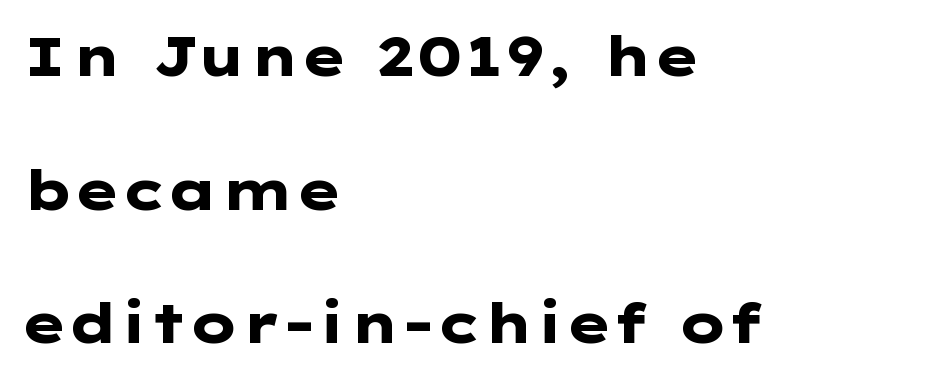
{"serif": "no", "italic": "no", "bold": "yes", "weight": "heavy", "width": "wide", "stroke_contrast": "low", "x_height": "medium", "underline": "no", "align": "left", "line_spacing": "loose", "line_spacing_ratio": 2.43, "letter_spacing": "normal", "letter_spacing_em": 0.0, "glyph_px": 55}
